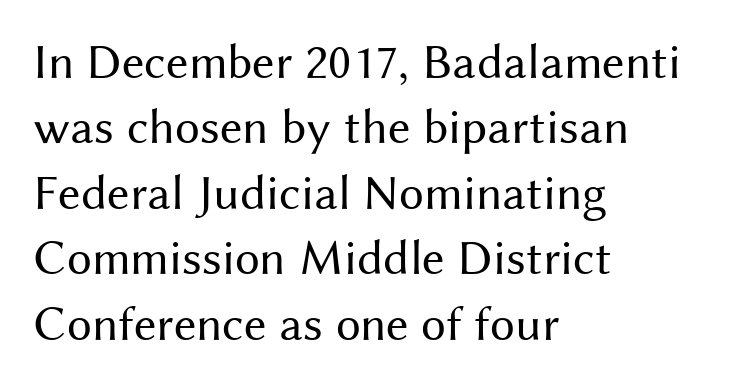
The image shows 50 px regular-weight sans-serif type, upright; set left-aligned, normal line spacing (1.31x), normal letter spacing, not underlined; medium stroke contrast and a medium x-height.
